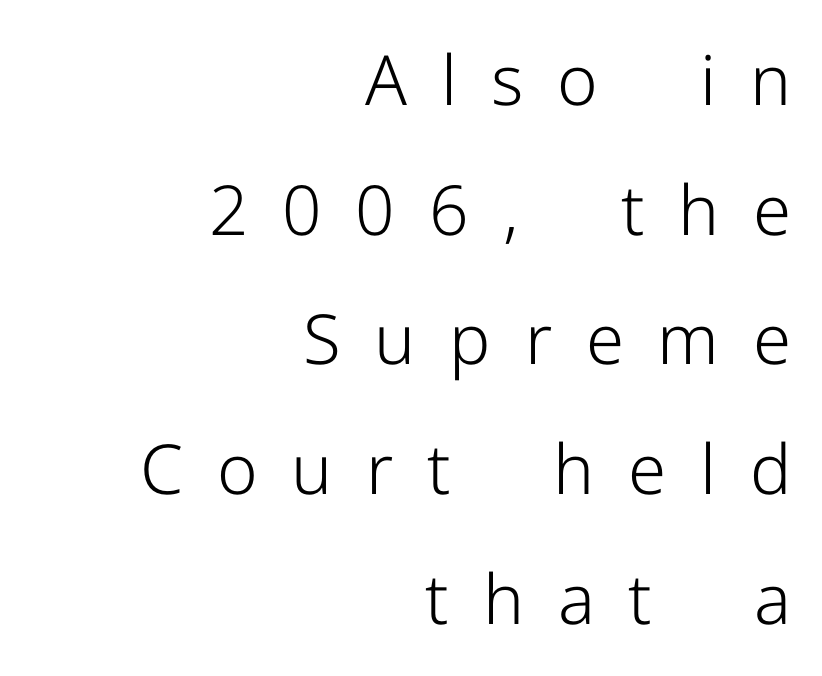
Q: Is the text bold? A: No.
Q: Is the text italic (slanted)? A: No, it is upright.
Q: Is the typeface a serif or a sans-serif typeface? A: Sans-serif.
Q: Is the text underlined? A: No.
Q: How is the paragraph aligned? A: Right-aligned.
Q: Is the spacing between letters normal or unusually wide? A: Unusually wide.
Q: Width (condensed, normal, or wide)? A: Normal.
Q: Stroke contrast? A: Low.
Q: x-height? A: Medium.
Q: Monospaced? A: No.
